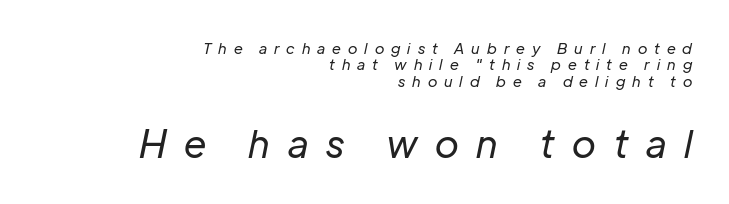
Q: Is the text bold? A: No.
Q: Is the text italic (slanted)? A: Yes, it leans right by about 12 degrees.
Q: Is the text underlined? A: No.
Q: How is the paragraph aligned? A: Right-aligned.
Q: Is the spacing between letters normal or unusually wide? A: Unusually wide.
Q: Is the spacing between lines tight, normal or loose? A: Tight.
Q: Which block of text is set in a larger size, the first (top) or the second (bottom)? A: The second (bottom) one.
Q: Width (condensed, normal, or wide)? A: Normal.
Q: Stroke contrast? A: Low.
Q: x-height? A: Medium.
Q: Monospaced? A: No.
